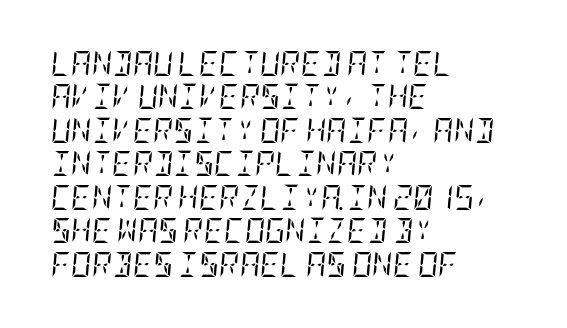
{"italic": "yes", "lean": "right", "slant_degrees": 5, "bold": "no", "underline": "no", "align": "left", "line_spacing": "normal", "line_spacing_ratio": 1.34, "letter_spacing": "normal", "letter_spacing_em": 0.0, "glyph_px": 25}
